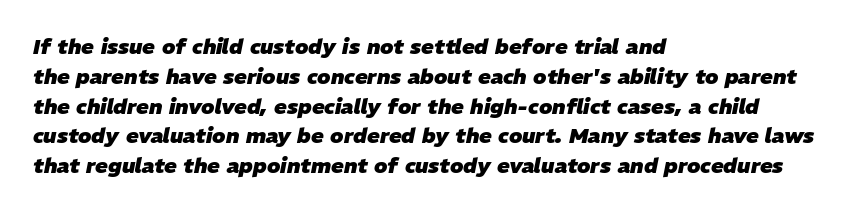
{"italic": "yes", "lean": "right", "slant_degrees": 11, "bold": "yes", "underline": "no", "align": "left", "line_spacing": "normal", "line_spacing_ratio": 1.42, "letter_spacing": "normal", "letter_spacing_em": 0.0, "glyph_px": 21}
